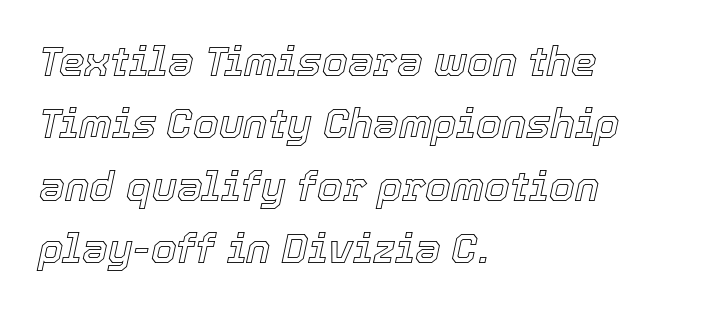
In terms of letterspacing, this is plain default setting. A student would call this left alignment; a typographer would say flush left, rag right. This sample keeps an unexceptional amount of space between lines. Emphasis-style slanted type is in use. Letters rest on an invisible, unmarked baseline.
